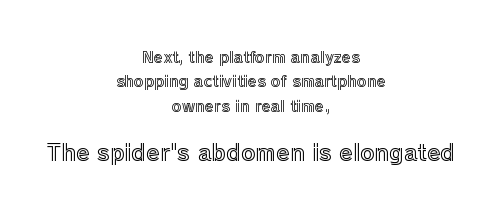
Two sizes are in play, and the larger belongs to the second block. One-word summary of the alignment: center. Line spacing here is normal. Quick note: not italic, upright. The passage shown has conventional tracking throughout. A bare baseline throughout the passage.
